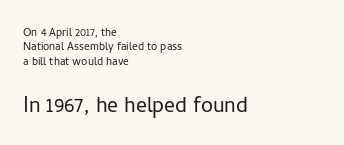
Posture: upright roman. Character size in the trailing block exceeds that of the leading block. Letter spacing: default. The letterforms sit at book weight or below. Rule under the text: the space is simply empty.
